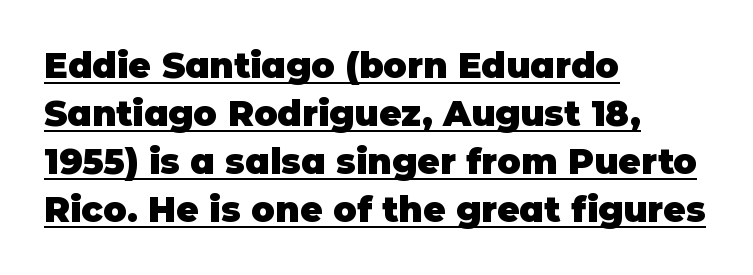
The image shows 35 px heavy sans-serif type, upright; set left-aligned, normal line spacing (1.37x), normal letter spacing, underlined; low stroke contrast and a large x-height.
